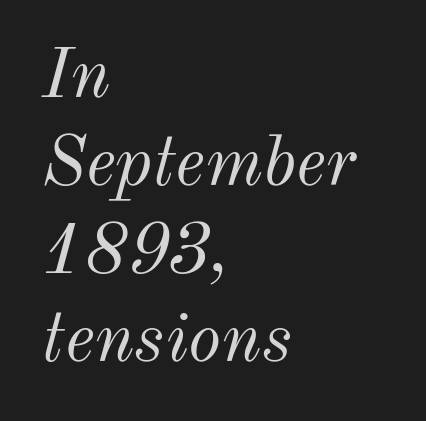
The image shows 71 px light type, italic (leaning right); set left-aligned, line spacing 1.24x, normal letter spacing, not underlined; medium stroke contrast and a small x-height.
